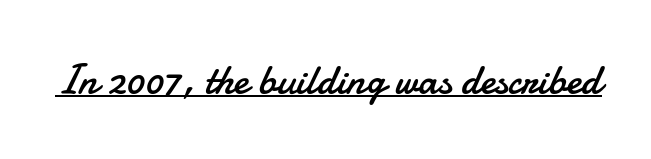
Q: Is the text bold? A: No.
Q: Is the text italic (slanted)? A: Yes.
Q: Is the typeface a serif or a sans-serif typeface? A: Sans-serif.
Q: Is the text underlined? A: Yes.
Q: Is the spacing between letters normal or unusually wide? A: Normal.
Q: Width (condensed, normal, or wide)? A: Normal.
Q: Stroke contrast? A: Low.
Q: x-height? A: Small.
Q: Monospaced? A: No.
